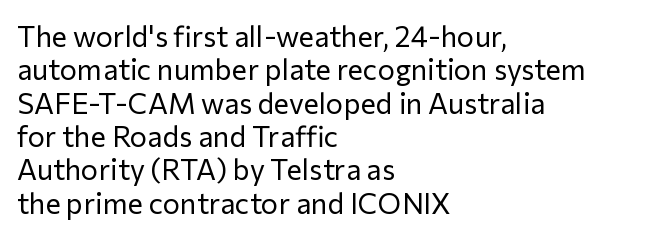
Heaviness? Minimal to ordinary, like unemphasized prose. Rule under the text: the space is simply empty. The letters advance in unequal steps, a hallmark of proportional type. The passage is arranged the way most books set body copy — flush left. Students, observe: this is what under-led, compact text looks like.
